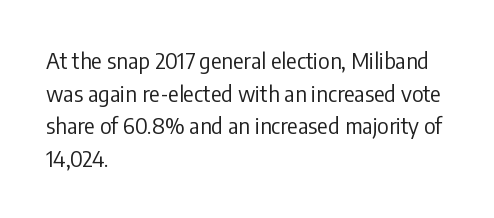
The image shows 22 px text type, upright; set left-aligned, normal line spacing (1.48x), normal letter spacing, not underlined.
